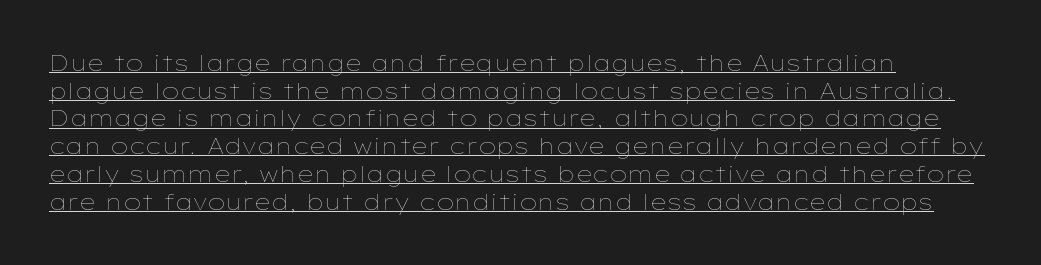
Q: Is the text bold? A: No.
Q: Is the text italic (slanted)? A: No, it is upright.
Q: Is the text underlined? A: Yes.
Q: How is the paragraph aligned? A: Left-aligned.
Q: Is the spacing between letters normal or unusually wide? A: Normal.
Q: Is the spacing between lines tight, normal or loose? A: Normal.
